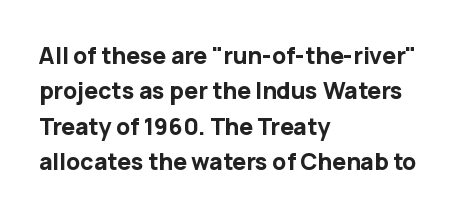
{"italic": "no", "bold": "yes", "underline": "no", "align": "left", "line_spacing": "normal", "line_spacing_ratio": 1.54, "letter_spacing": "normal", "letter_spacing_em": 0.0, "glyph_px": 23}
